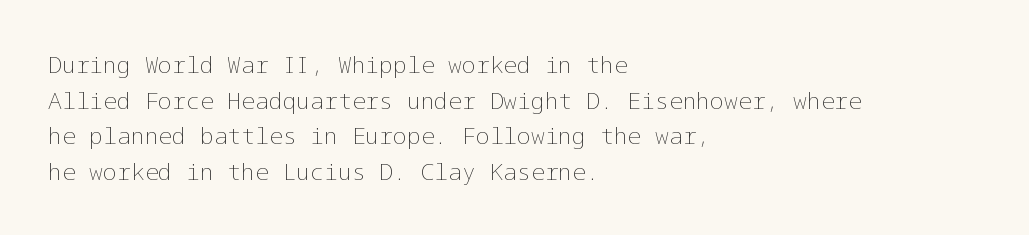
Q: Is the text bold? A: No.
Q: Is the text italic (slanted)? A: No, it is upright.
Q: Is the text underlined? A: No.
Q: How is the paragraph aligned? A: Left-aligned.
Q: Is the spacing between letters normal or unusually wide? A: Normal.
Q: Is the spacing between lines tight, normal or loose? A: Normal.
